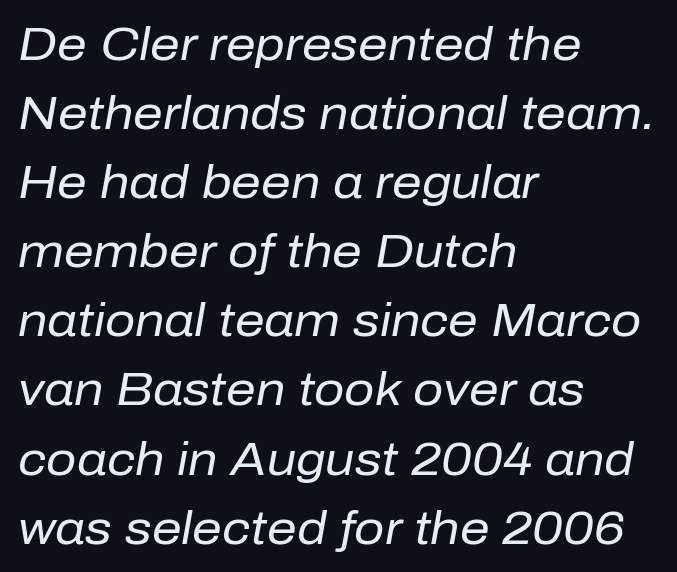
Q: Is the text bold? A: No.
Q: Is the text italic (slanted)? A: Yes, it leans right by about 10 degrees.
Q: Is the text underlined? A: No.
Q: How is the paragraph aligned? A: Left-aligned.
Q: Is the spacing between letters normal or unusually wide? A: Normal.
Q: Is the spacing between lines tight, normal or loose? A: Normal.
Q: Width (condensed, normal, or wide)? A: Normal.
Q: Stroke contrast? A: Low.
Q: x-height? A: Medium.
Q: Monospaced? A: No.
